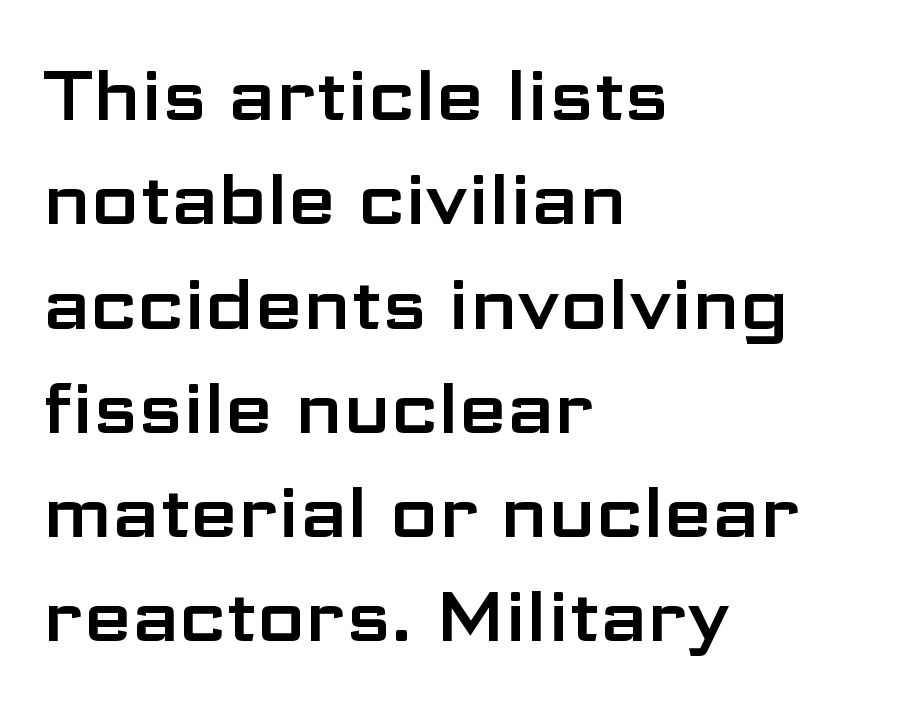
{"serif": "no", "italic": "no", "width": "wide", "stroke_contrast": "low", "x_height": "medium", "monospaced": "no", "underline": "no", "align": "left", "line_spacing": "normal", "line_spacing_ratio": 1.49, "letter_spacing": "normal", "letter_spacing_em": 0.0, "glyph_px": 70}
